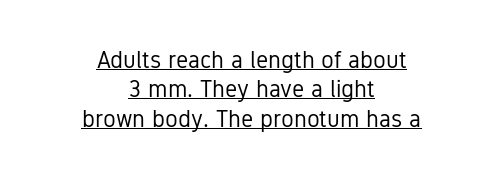
{"italic": "no", "bold": "no", "underline": "yes", "align": "center", "line_spacing_ratio": 1.22, "letter_spacing": "normal", "letter_spacing_em": 0.0, "glyph_px": 24}
